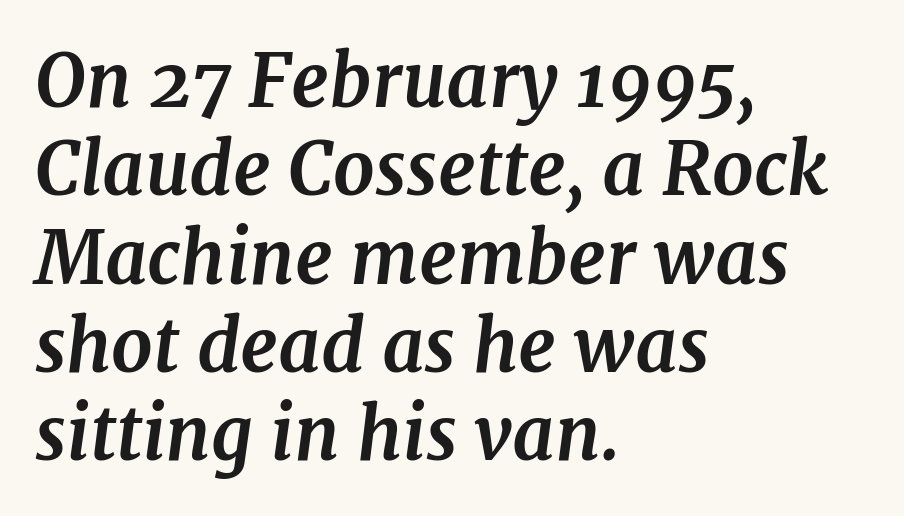
A typesetter would mark this as italic. The glyphs in this specimen are seriffed. This sample has the flowing, uneven cadence of proportional lettering. This rendering features lettering with no underline. Weight check: bold — yes, fully.
